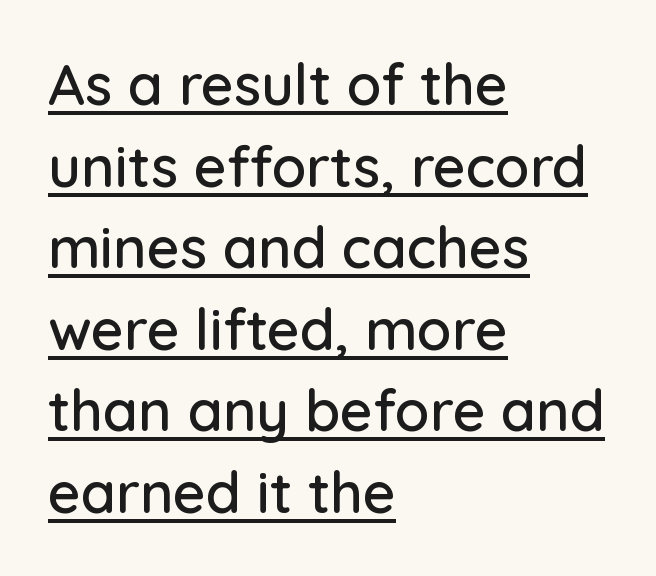
Summary of vertical rhythm: regular, with standard interline spacing. Has an underline been added? It has. Each letter keeps its own natural width here, so spacing adapts to shape. The lettering stays uniformly vertical, giving the passage a roman look. What kind of face is this? One without serifs — a sans.
